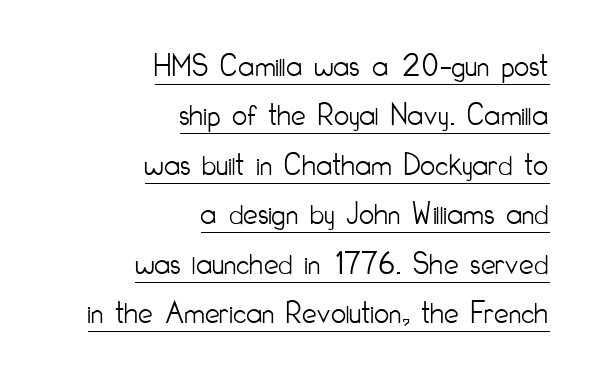
{"serif": "no", "italic": "no", "bold": "no", "weight": "light", "width": "condensed", "stroke_contrast": "low", "x_height": "small", "monospaced": "no", "underline": "yes", "align": "right", "line_spacing": "normal", "line_spacing_ratio": 1.5, "letter_spacing": "normal", "letter_spacing_em": 0.0, "glyph_px": 33}
